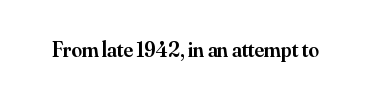
Typesetter's note: demi weight, one step under bold. The specimen omits any rule beneath the text block's lines. Is there any slant? The stems are plumb. Does extra space separate the letters? No, they use regular spacing.
